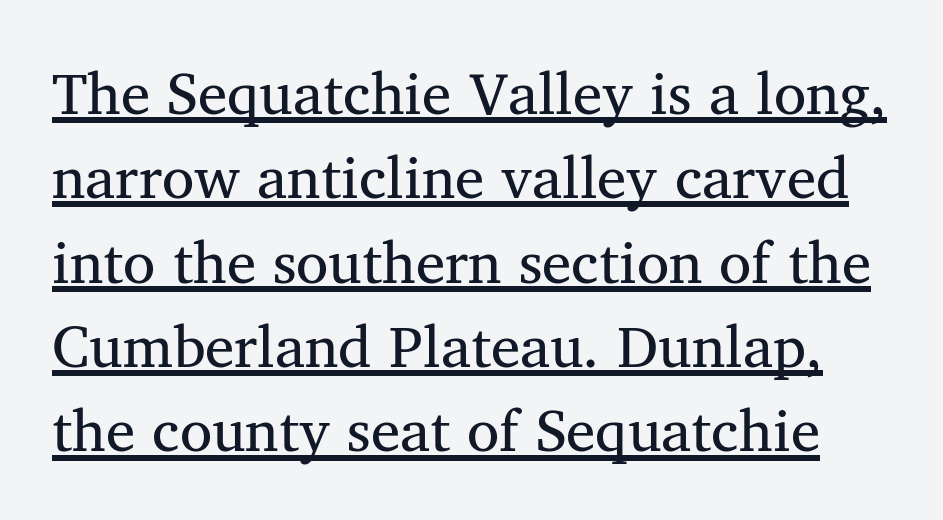
{"serif": "yes", "italic": "no", "bold": "no", "weight": "regular", "width": "normal", "stroke_contrast": "medium", "x_height": "medium", "monospaced": "no", "underline": "yes", "line_spacing": "normal", "line_spacing_ratio": 1.43, "letter_spacing": "normal", "letter_spacing_em": 0.0, "glyph_px": 59}
